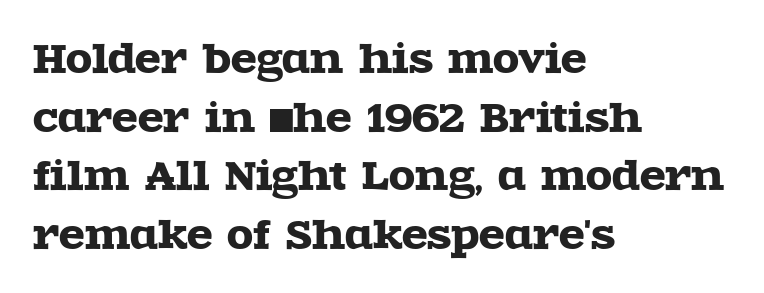
{"serif": "yes", "italic": "no", "width": "wide", "x_height": "large", "monospaced": "no", "underline": "no", "align": "left", "line_spacing": "normal", "line_spacing_ratio": 1.54, "letter_spacing": "normal", "letter_spacing_em": 0.0, "glyph_px": 38}
